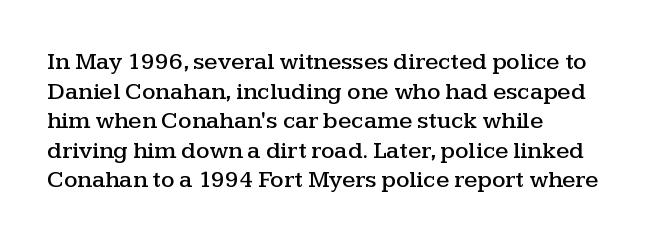
The rag falls on the right side of this text block. This sample uses an upright cut, with every glyph sitting square on the baseline. This sample uses plain, unmodified letter spacing. The strip under each line holds only bare page.
